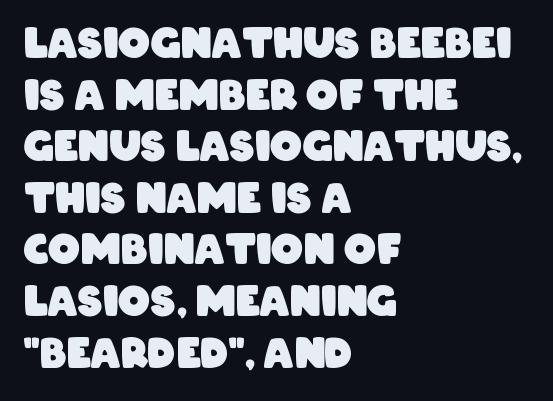
The image shows 40 px heavy, condensed sans-serif type; set left-aligned, normal line spacing (1.29x), normal letter spacing, not underlined; low stroke contrast and a large x-height.
